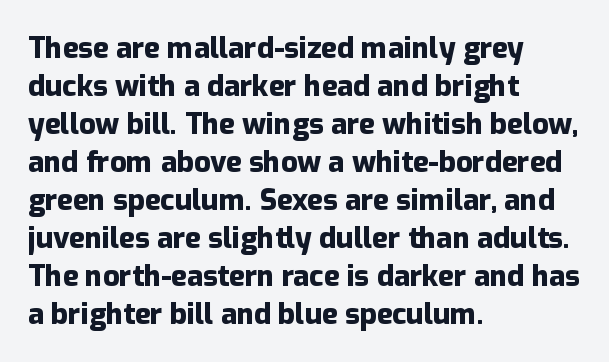
The image shows 29 px heavy sans-serif type, upright; set left-aligned, normal line spacing (1.31x), normal letter spacing, not underlined; low stroke contrast and a medium x-height.
